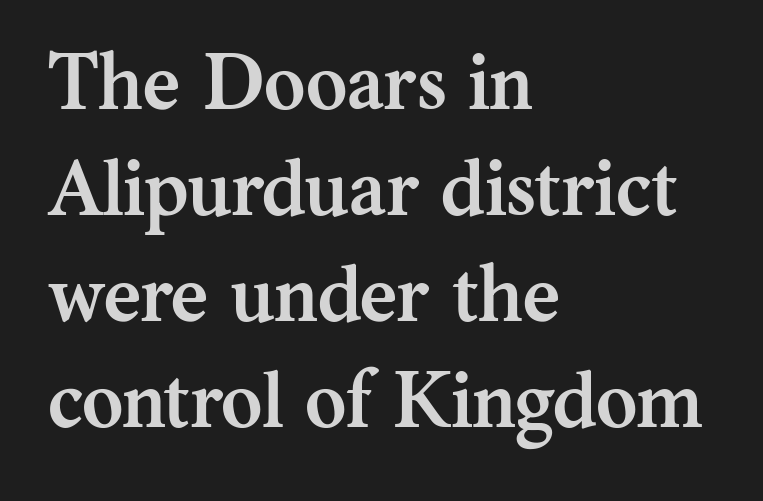
Default kerning and tracking; the words read as compact shapes. The gap between lines stays unmarked. Notice how the stems are strictly vertical — no italics here. Does the weight exceed regular? Yes, all the way to bold.
